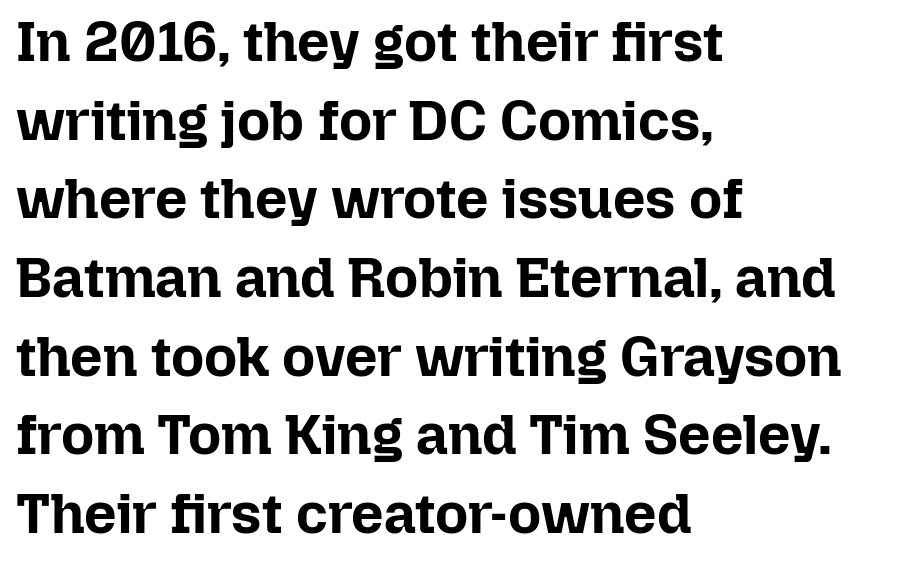
Do the letters lean? They stand straight. How heavy is the stroke? Heavy — this is a bold. Rule under the text: the space is simply empty. Characters follow at the spacing the type designer built in. These lines are set flush left with a ragged right edge.
